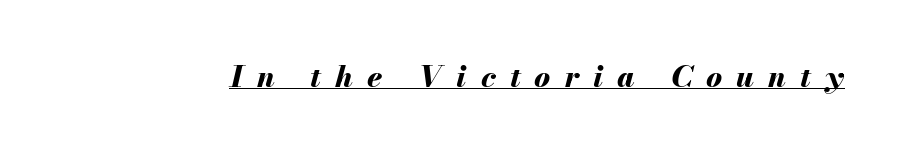
Q: Is the text bold? A: Yes.
Q: Is the text italic (slanted)? A: Yes, it leans right by about 13 degrees.
Q: Is the text underlined? A: Yes.
Q: Is the spacing between letters normal or unusually wide? A: Unusually wide.
Q: Width (condensed, normal, or wide)? A: Normal.
Q: Stroke contrast? A: Medium.
Q: x-height? A: Small.
Q: Monospaced? A: No.
